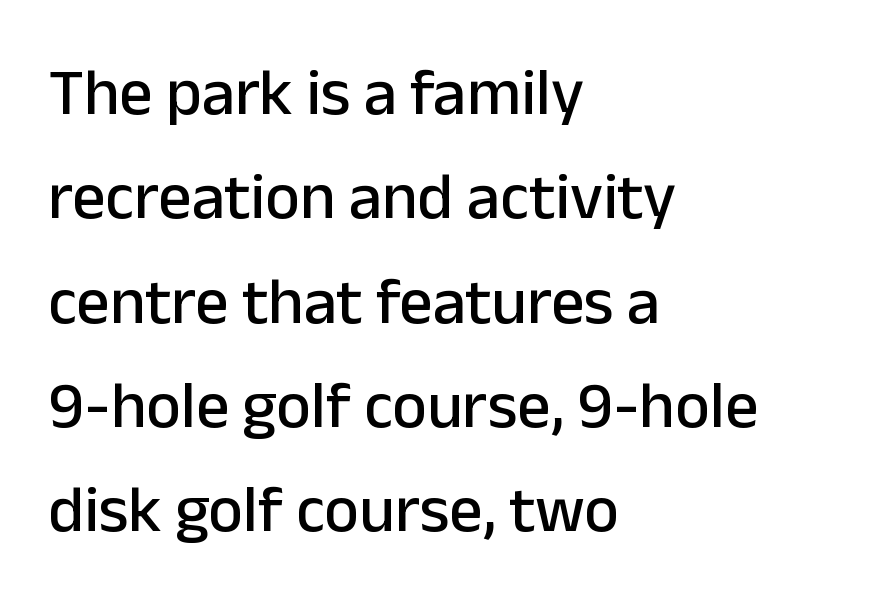
{"serif": "no", "italic": "no", "width": "normal", "stroke_contrast": "low", "x_height": "medium", "monospaced": "no", "underline": "no", "align": "left", "line_spacing": "normal", "line_spacing_ratio": 1.58, "letter_spacing": "normal", "letter_spacing_em": 0.0, "glyph_px": 66}
